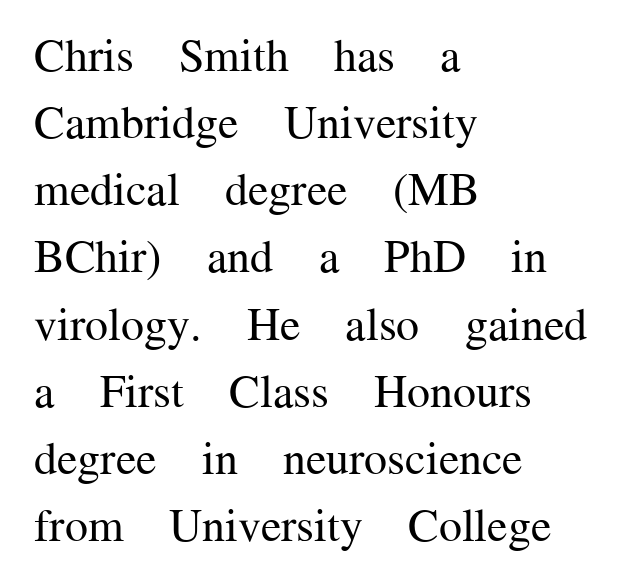
Q: Is the text bold? A: No.
Q: Is the text italic (slanted)? A: No, it is upright.
Q: Is the typeface a serif or a sans-serif typeface? A: Serif.
Q: Is the text underlined? A: No.
Q: How is the paragraph aligned? A: Left-aligned.
Q: Is the spacing between letters normal or unusually wide? A: Normal.
Q: Is the spacing between lines tight, normal or loose? A: Normal.
Q: Width (condensed, normal, or wide)? A: Normal.
Q: Stroke contrast? A: Medium.
Q: x-height? A: Medium.
Q: Monospaced? A: No.
